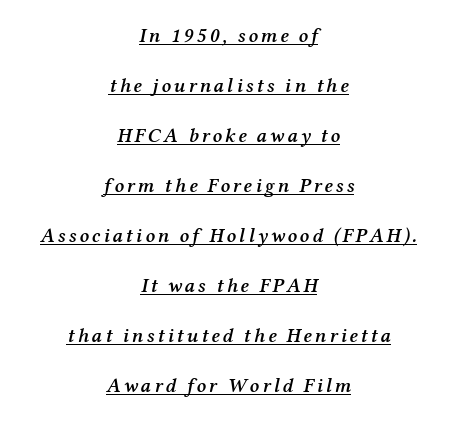
{"italic": "yes", "lean": "right", "slant_degrees": 12, "bold": "semi", "underline": "yes", "align": "center", "line_spacing": "loose", "line_spacing_ratio": 2.5, "glyph_px": 20}
